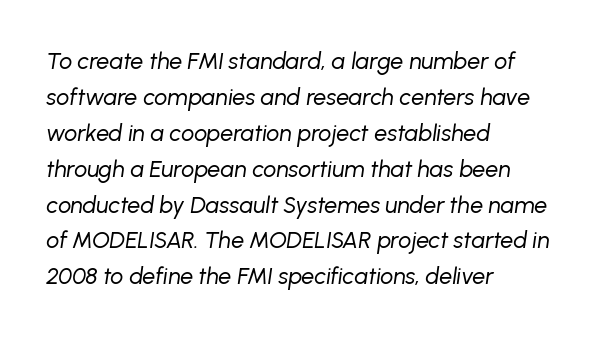
Q: Is the text bold? A: No.
Q: Is the text italic (slanted)? A: Yes, it leans right by about 8 degrees.
Q: Is the text underlined? A: No.
Q: How is the paragraph aligned? A: Left-aligned.
Q: Is the spacing between letters normal or unusually wide? A: Normal.
Q: Is the spacing between lines tight, normal or loose? A: Normal.
